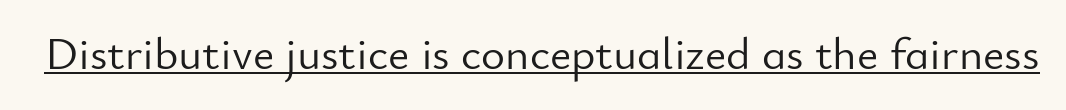
The image shows 46 px light sans-serif type, upright; set normal letter spacing, underlined; low stroke contrast and a small x-height.
